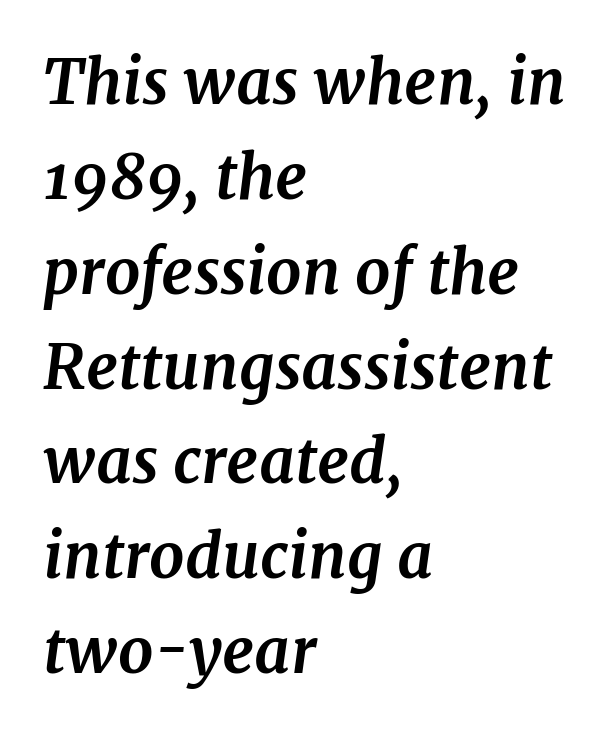
{"serif": "yes", "italic": "yes", "lean": "right", "slant_degrees": 7, "bold": "yes", "weight": "bold", "width": "normal", "stroke_contrast": "medium", "x_height": "medium", "monospaced": "no", "underline": "no", "align": "left", "line_spacing": "normal", "line_spacing_ratio": 1.53, "letter_spacing": "normal", "letter_spacing_em": 0.0, "glyph_px": 62}
